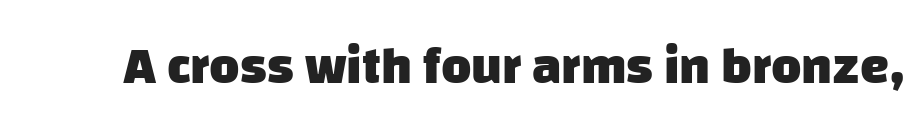
Q: Is the text bold? A: Yes.
Q: Is the typeface a serif or a sans-serif typeface? A: Sans-serif.
Q: Is the text underlined? A: No.
Q: Is the spacing between letters normal or unusually wide? A: Normal.
Q: Width (condensed, normal, or wide)? A: Normal.
Q: Stroke contrast? A: Low.
Q: x-height? A: Large.
Q: Monospaced? A: No.
